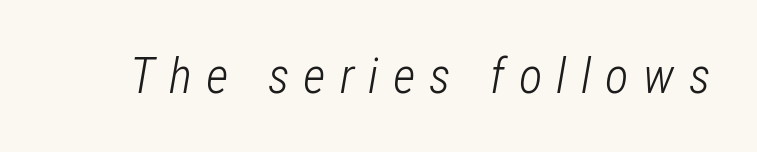
These lines have a slow, spaced-out rhythm from letter to letter. If you drew a line through each stem, it would be angled. Is this a fixed-width face? No — the glyphs have proportional, varying widths. Heaviness? Minimal to ordinary, like unemphasized prose. The zone under the glyphs is completely vacant.
